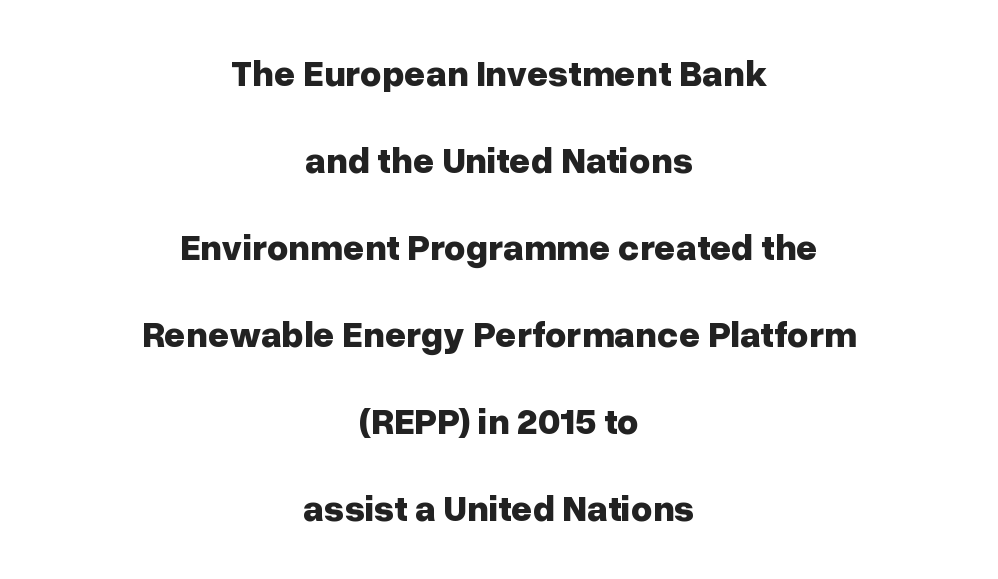
{"serif": "no", "italic": "no", "bold": "yes", "weight": "bold", "width": "normal", "stroke_contrast": "low", "x_height": "medium", "monospaced": "no", "underline": "no", "align": "center", "line_spacing": "loose", "line_spacing_ratio": 2.35, "letter_spacing": "normal", "letter_spacing_em": 0.0, "glyph_px": 37}
